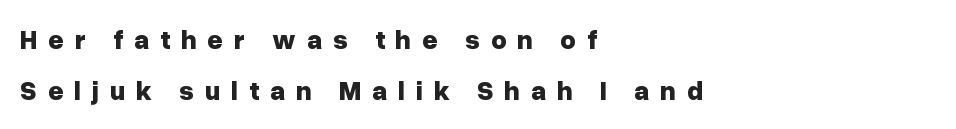
The zone under the glyphs is completely vacant. Nope, not italic — everything's standing straight. Emphasis by weight is at full strength: bold. In terms of letterspacing, this is a distinctly airy, spread setting.
